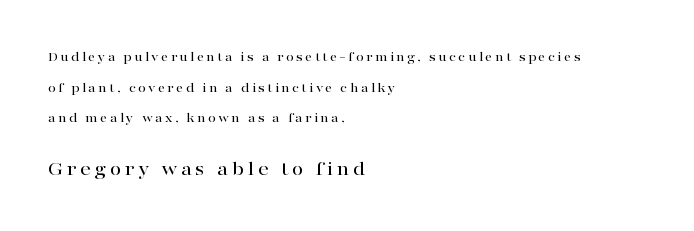
Notice how the stems are strictly vertical — no italics here. Nobody drew a line under any word here. Students, observe: this is what heavily led, spacious text looks like. Reading top to bottom, the characters get bigger at the block break. Leftover space on each line is placed entirely after the last word.
